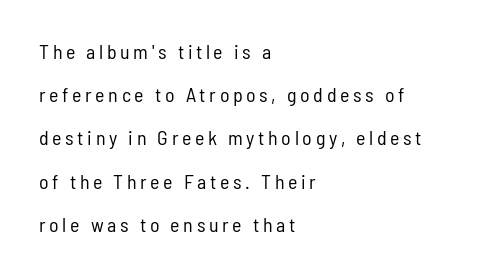
{"italic": "no", "bold": "no", "underline": "no", "align": "left", "line_spacing": "loose", "line_spacing_ratio": 2.16, "glyph_px": 20}
